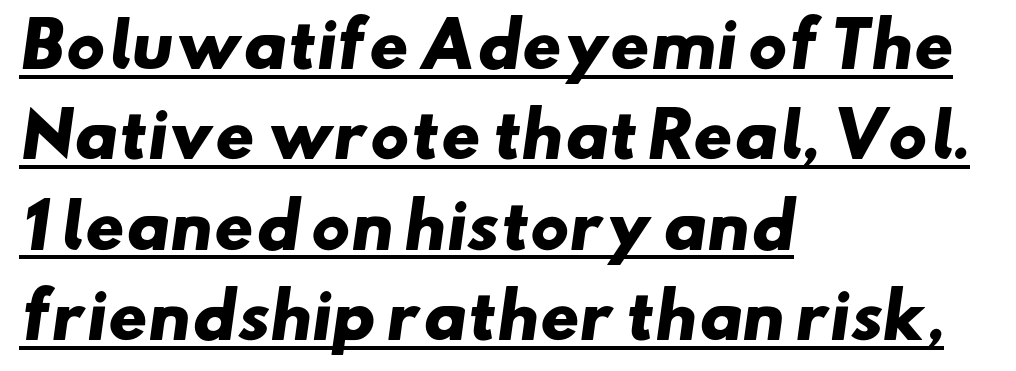
The image shows 61 px heavy, wide sans-serif type; set left-aligned, normal line spacing (1.48x), normal letter spacing, underlined; low stroke contrast and a small x-height.
